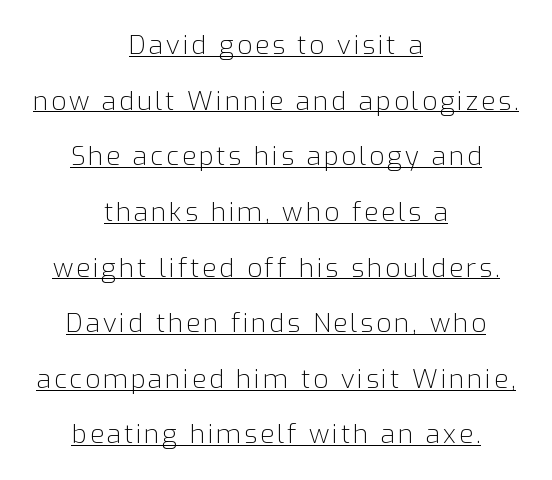
Q: Is the text bold? A: No.
Q: Is the text italic (slanted)? A: No, it is upright.
Q: Is the text underlined? A: Yes.
Q: How is the paragraph aligned? A: Centered.
Q: Is the spacing between lines tight, normal or loose? A: Loose.
